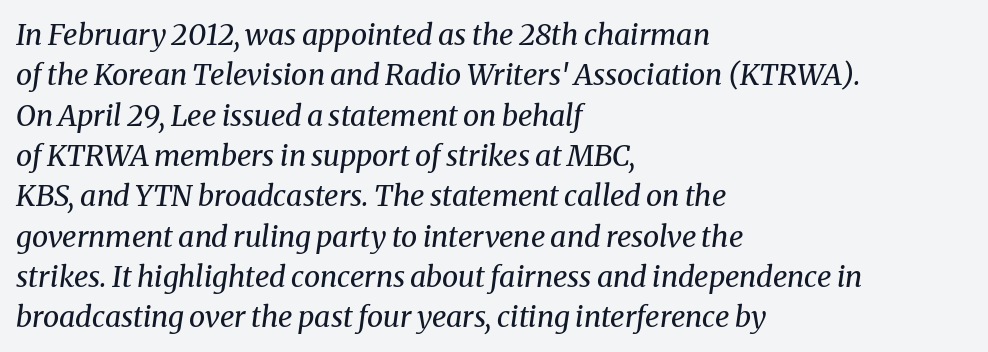
Q: Is the text bold? A: No.
Q: Is the text italic (slanted)? A: Yes, it leans right by about 8 degrees.
Q: Is the typeface a serif or a sans-serif typeface? A: Serif.
Q: Is the text underlined? A: No.
Q: How is the paragraph aligned? A: Left-aligned.
Q: Is the spacing between letters normal or unusually wide? A: Normal.
Q: Is the spacing between lines tight, normal or loose? A: Normal.
Q: Width (condensed, normal, or wide)? A: Normal.
Q: Stroke contrast? A: Medium.
Q: x-height? A: Medium.
Q: Monospaced? A: No.
